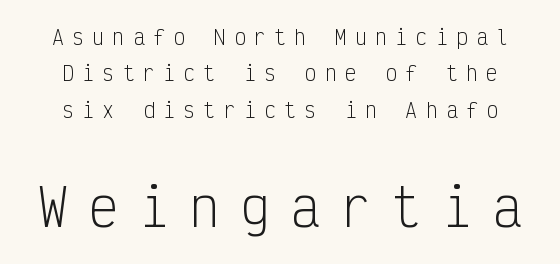
Is the letter spacing exaggerated? Yes — the characters are pushed far apart. Observe the absence of serifs on each vertical stroke in this sample. The axis of the letterforms is exactly vertical. The face used here is monospaced, like something from a code editor.
